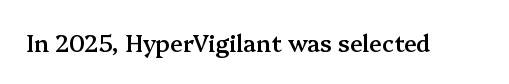
No extra tracking has been applied to these lines. The area under the type is left untouched. Weight: semibold (demi). If you drew a line through each stem, it would be perfectly vertical.
